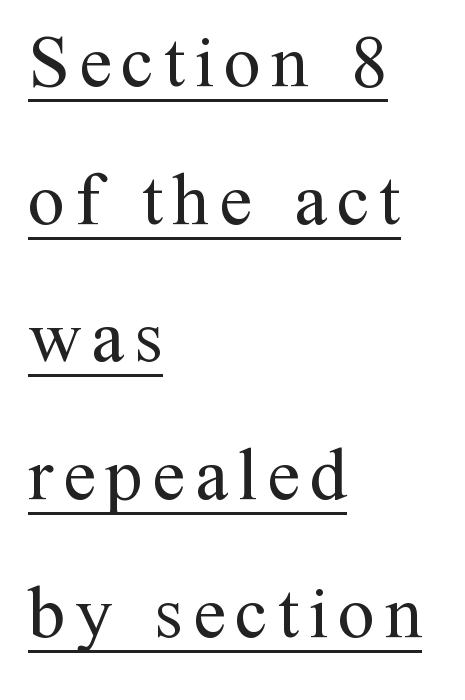
{"serif": "yes", "italic": "no", "bold": "no", "weight": "regular", "width": "normal", "stroke_contrast": "medium", "x_height": "medium", "monospaced": "no", "underline": "yes", "align": "left", "line_spacing_ratio": 1.86, "glyph_px": 74}
